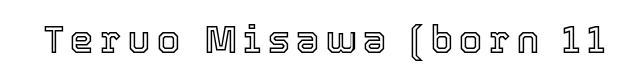
Q: Is the text italic (slanted)? A: No, it is upright.
Q: Is the text underlined? A: No.
Q: Width (condensed, normal, or wide)? A: Normal.
Q: x-height? A: Medium.
Q: Monospaced? A: No.
